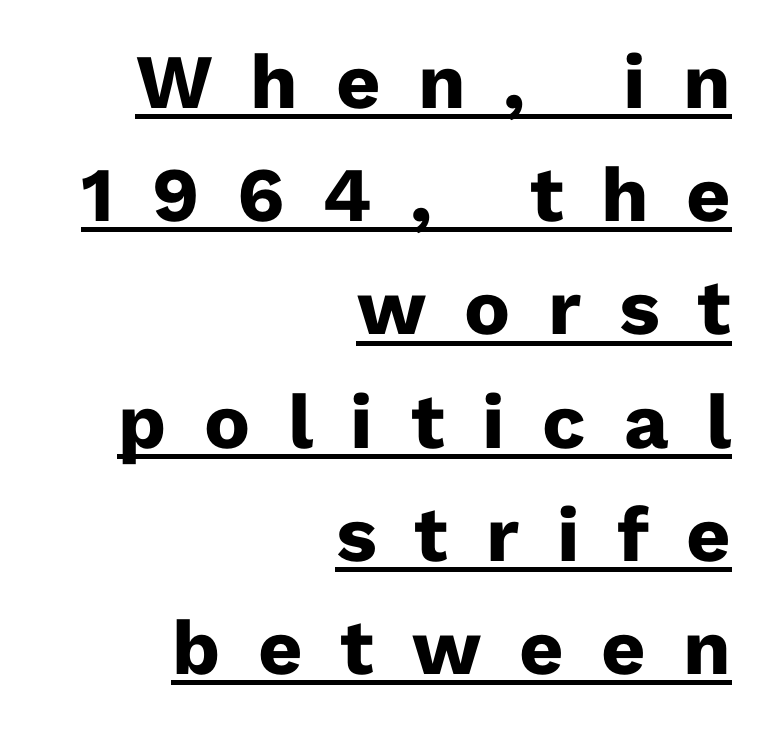
Q: Is the text bold? A: Yes.
Q: Is the text italic (slanted)? A: No, it is upright.
Q: Is the typeface a serif or a sans-serif typeface? A: Sans-serif.
Q: Is the text underlined? A: Yes.
Q: How is the paragraph aligned? A: Right-aligned.
Q: Is the spacing between letters normal or unusually wide? A: Unusually wide.
Q: Is the spacing between lines tight, normal or loose? A: Normal.
Q: Width (condensed, normal, or wide)? A: Normal.
Q: Stroke contrast? A: Low.
Q: x-height? A: Medium.
Q: Monospaced? A: No.
